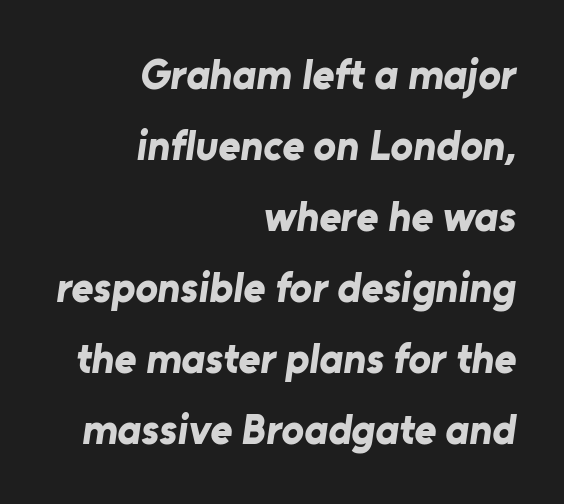
Q: Is the text bold? A: Yes.
Q: Is the typeface a serif or a sans-serif typeface? A: Sans-serif.
Q: Is the text underlined? A: No.
Q: How is the paragraph aligned? A: Right-aligned.
Q: Is the spacing between letters normal or unusually wide? A: Normal.
Q: Is the spacing between lines tight, normal or loose? A: Normal.
Q: Width (condensed, normal, or wide)? A: Normal.
Q: Stroke contrast? A: Low.
Q: x-height? A: Medium.
Q: Monospaced? A: No.
